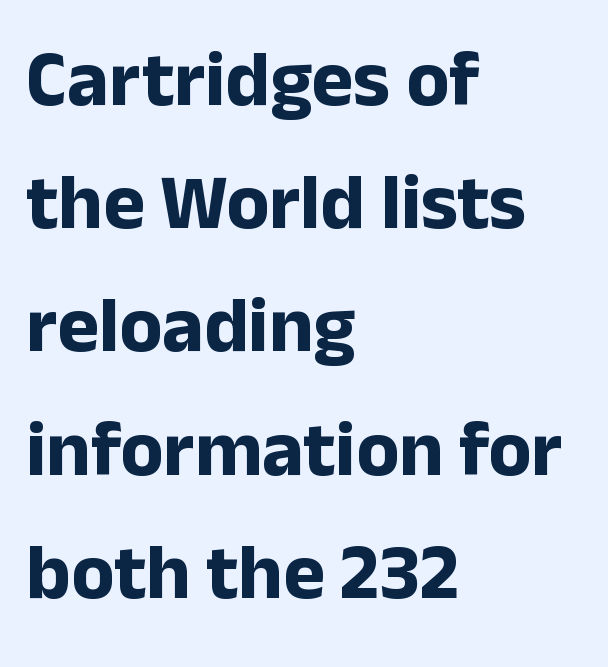
Q: Is the text bold? A: Yes.
Q: Is the text italic (slanted)? A: No, it is upright.
Q: Is the typeface a serif or a sans-serif typeface? A: Sans-serif.
Q: Is the text underlined? A: No.
Q: How is the paragraph aligned? A: Left-aligned.
Q: Is the spacing between letters normal or unusually wide? A: Normal.
Q: Is the spacing between lines tight, normal or loose? A: Normal.
Q: Width (condensed, normal, or wide)? A: Normal.
Q: Stroke contrast? A: Low.
Q: x-height? A: Medium.
Q: Monospaced? A: No.
